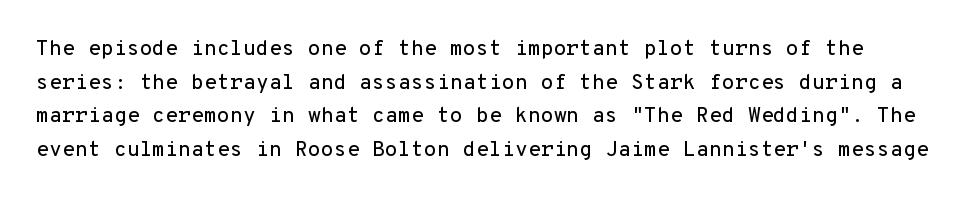
{"italic": "no", "underline": "no", "line_spacing": "normal", "line_spacing_ratio": 1.6, "letter_spacing": "normal", "letter_spacing_em": 0.0, "glyph_px": 21}
